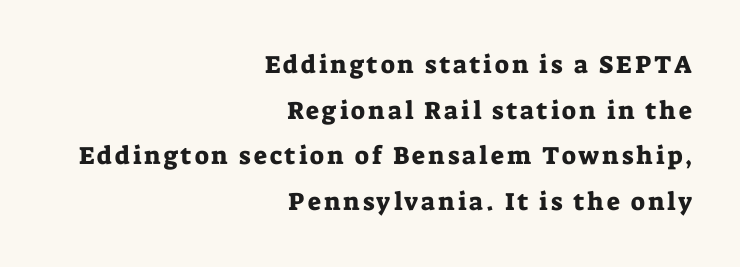
Do the letters lean? They stand straight. Letters rest on an invisible, unmarked baseline. The paragraph shown leans on its right margin.
